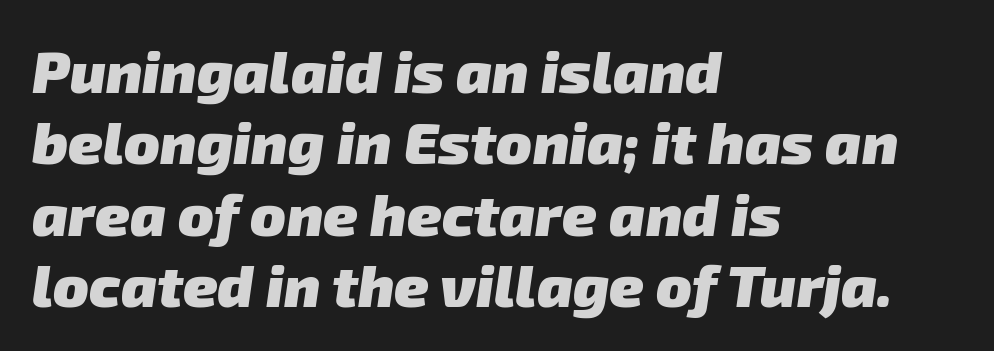
The specimen omits any rule beneath the text block's lines. Spacing verdict: proportional, widths tailored to each character. The horizontal fit of the characters is conventional and even. In terms of weight, the rendering is a true, heavy bold. The text was rendered using a sans face with plain stroke endings.
